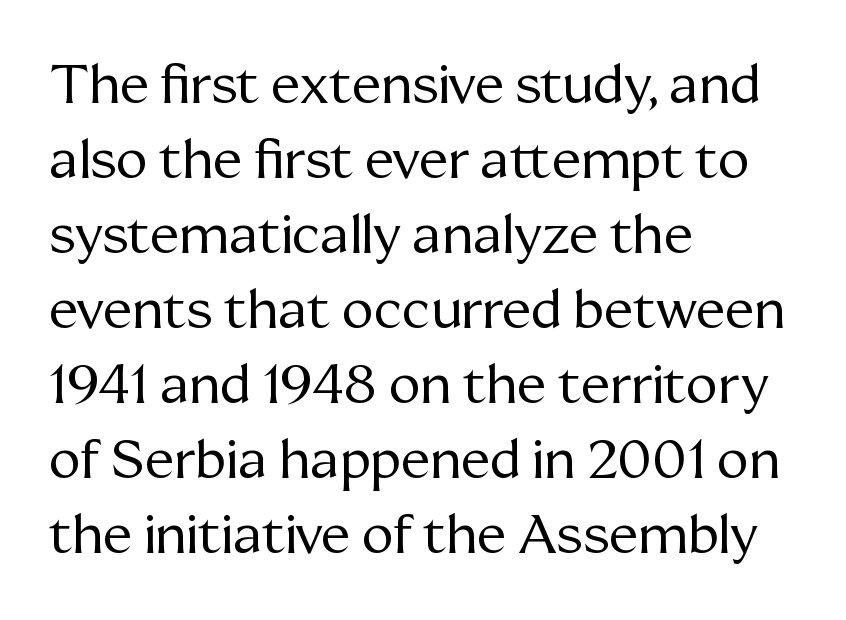
Students, note that the glyphs here touch the page at normal intervals. The zone under the glyphs is completely vacant. A classic flush-left, rag-right setting is used for this passage. Rows of type keep a routine distance in the vertical direction. Examine the stroke ends and you'll spot serifs.
